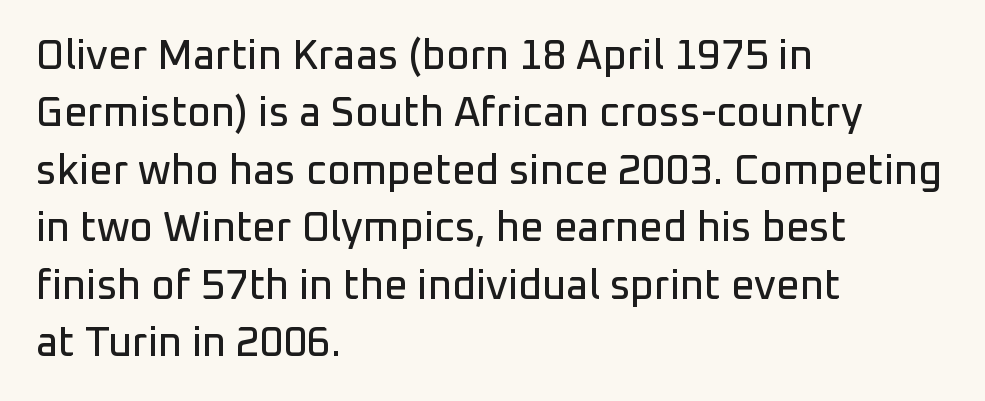
Each new line begins a customary step beneath the previous one. The rendering uses natural spacing where letterforms have individual widths. This sample uses a sans-serif face. These lines are set flush left with a ragged right edge.
